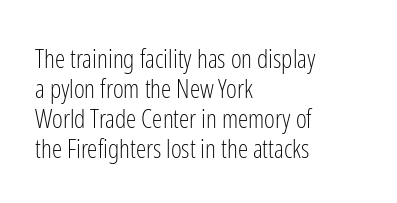
Has an underline been added? It has not. Vertical strokes here are truly vertical. Tracking here is standard; glyphs follow each other at the usual distance. This block would grow much taller if given ordinary leading; it's compressed now.
